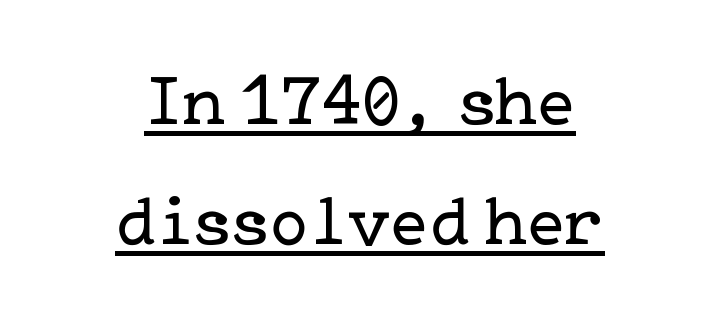
{"serif": "yes", "italic": "no", "bold": "no", "weight": "regular", "width": "normal", "stroke_contrast": "low", "x_height": "medium", "underline": "yes", "align": "center", "line_spacing": "normal", "line_spacing_ratio": 1.69, "letter_spacing": "normal", "letter_spacing_em": 0.0, "glyph_px": 71}
